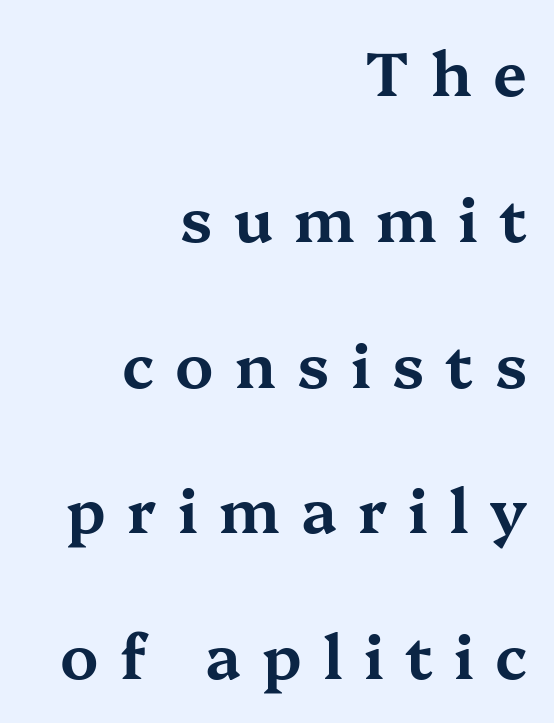
Q: Is the text italic (slanted)? A: No, it is upright.
Q: Is the typeface a serif or a sans-serif typeface? A: Serif.
Q: Is the text underlined? A: No.
Q: How is the paragraph aligned? A: Right-aligned.
Q: Is the spacing between letters normal or unusually wide? A: Unusually wide.
Q: Is the spacing between lines tight, normal or loose? A: Loose.
Q: Width (condensed, normal, or wide)? A: Wide.
Q: Stroke contrast? A: Medium.
Q: x-height? A: Medium.
Q: Monospaced? A: No.
